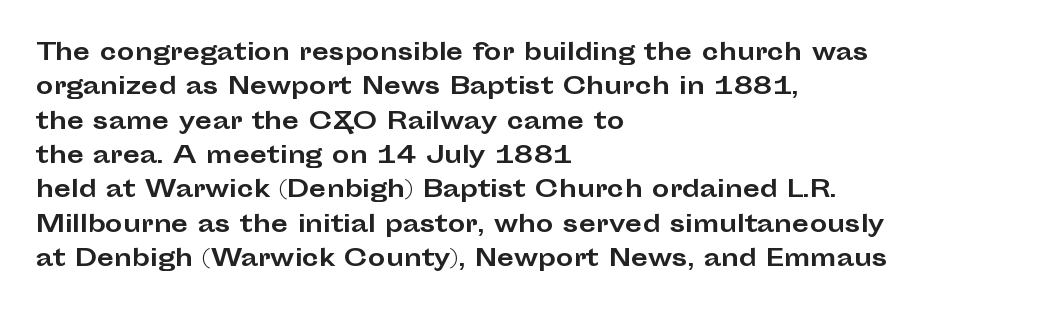
Q: Is the text bold? A: Yes.
Q: Is the text italic (slanted)? A: No, it is upright.
Q: Is the text underlined? A: No.
Q: How is the paragraph aligned? A: Left-aligned.
Q: Is the spacing between letters normal or unusually wide? A: Normal.
Q: Is the spacing between lines tight, normal or loose? A: Normal.
